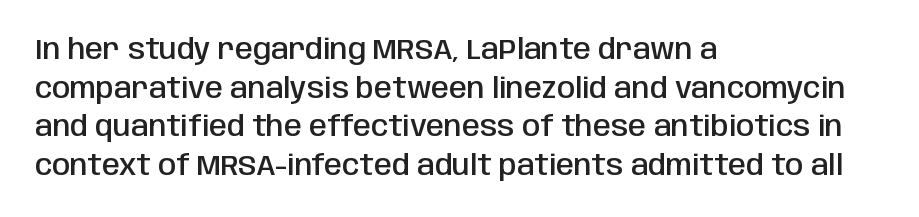
Are there feet on the stems? There aren't — it's a sans. A semibold gives these letters moderate extra thickness, short of bold. Italic? Not at all — the glyphs are vertical. The paragraph has a hard left edge and a soft right edge. You could not count columns in this text — the font is proportionally spaced. Short note: letters normally spaced.
